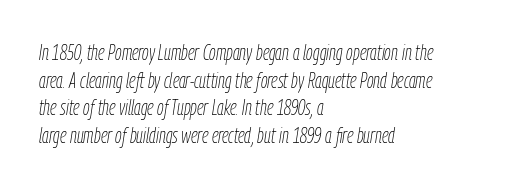
These lines are set flush left with a ragged right edge. The vertical gap from one line to the next is medium. You could call the tracking neutral — neither tight nor loose. Beneath every word, the page is bare.
